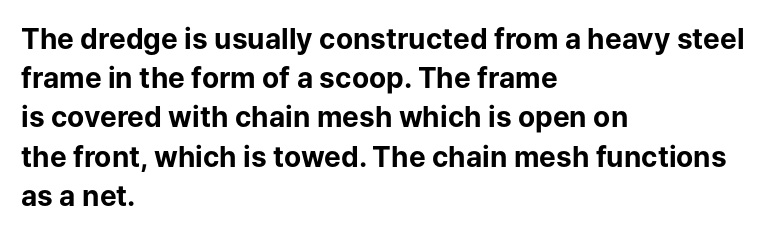
The image shows 28 px bold sans-serif type, upright; set left-aligned, normal line spacing (1.4x), normal letter spacing, not underlined; low stroke contrast and a medium x-height.
